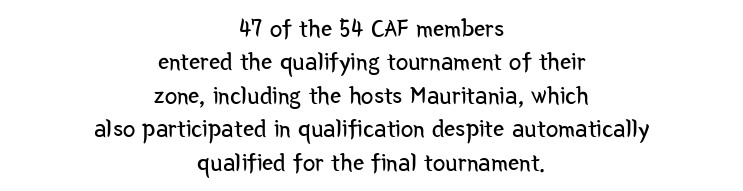
How would I describe the line gaps? Plain and ordinary. A bare baseline throughout the passage. The letters stand straight up with perfectly vertical stems. The font sits on the lighter half of the weight spectrum, regular included.
